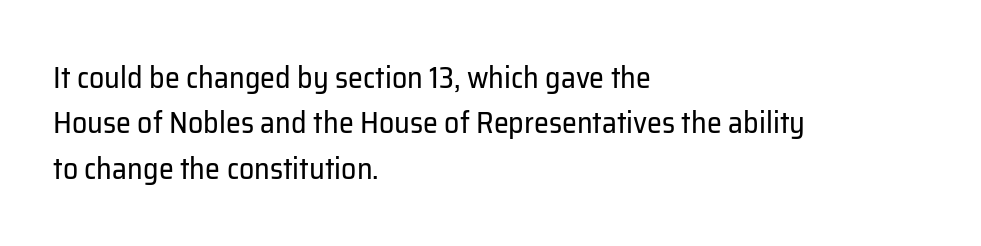
Is this a fixed-width face? No — the glyphs have proportional, varying widths. Stroke thickness stays within the range of a standard reading face or lighter. These lines are composed in type without serifs. Reading down the column, the eye jumps a familiar distance to each next line. Posture: upright roman.
